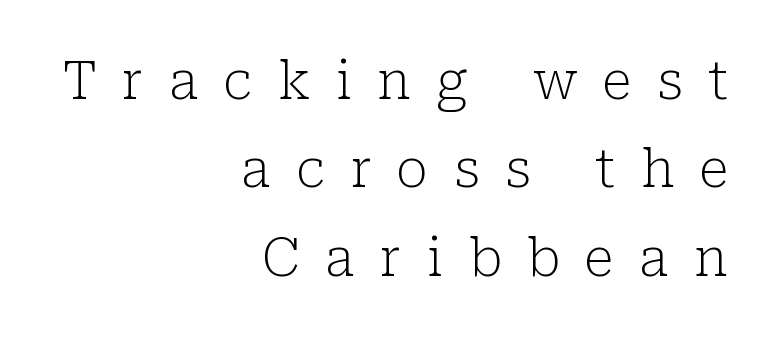
Glyph-to-glyph distance is far greater than everyday printed text. The passage shown is typeset with a serif family. Upright lettering throughout. A student would call this right alignment; a typographer would say flush right, rag left.
